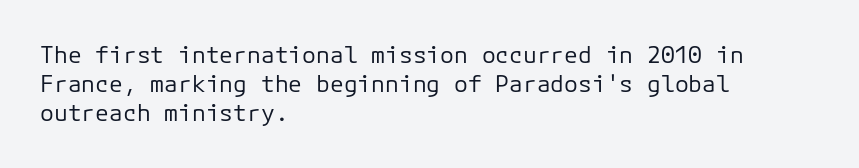
Q: Is the text bold? A: No.
Q: Is the text italic (slanted)? A: No, it is upright.
Q: Is the text underlined? A: No.
Q: How is the paragraph aligned? A: Left-aligned.
Q: Is the spacing between letters normal or unusually wide? A: Normal.
Q: Is the spacing between lines tight, normal or loose? A: Normal.
